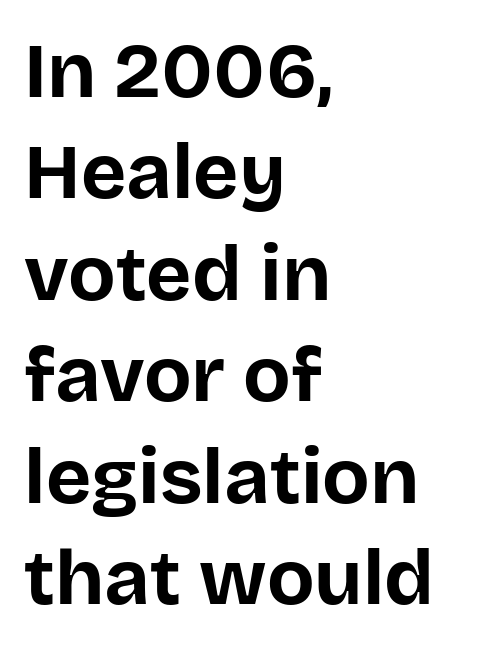
Q: Is the text bold? A: Yes.
Q: Is the text italic (slanted)? A: No, it is upright.
Q: Is the typeface a serif or a sans-serif typeface? A: Sans-serif.
Q: Is the text underlined? A: No.
Q: How is the paragraph aligned? A: Left-aligned.
Q: Is the spacing between letters normal or unusually wide? A: Normal.
Q: Is the spacing between lines tight, normal or loose? A: Normal.
Q: Width (condensed, normal, or wide)? A: Normal.
Q: Stroke contrast? A: Low.
Q: x-height? A: Large.
Q: Monospaced? A: No.
